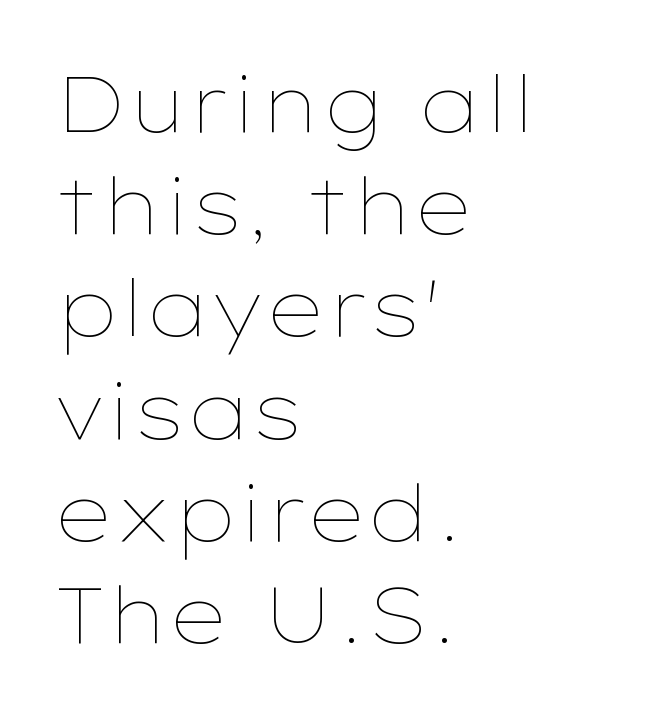
The image shows 78 px thin, wide type, upright; set left-aligned, normal line spacing (1.31x), normal letter spacing, not underlined; low stroke contrast and a medium x-height.
